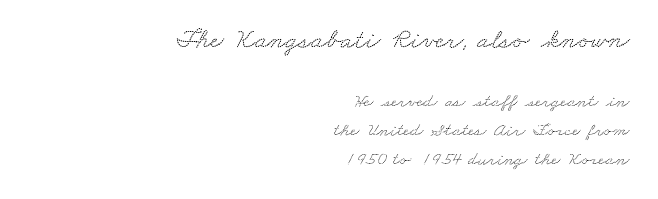
The image shows 28 px wide type; set right-aligned, normal line spacing (1.52x), normal letter spacing, not underlined; the first (top) block is 1.47x larger; low stroke contrast and a small x-height.
